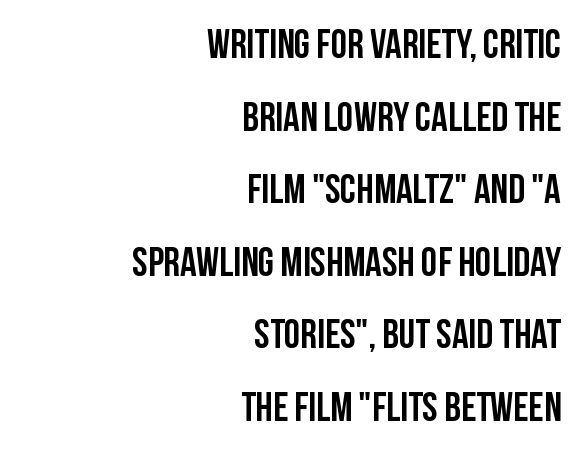
{"serif": "no", "italic": "no", "width": "condensed", "stroke_contrast": "low", "x_height": "large", "monospaced": "no", "underline": "no", "align": "right", "line_spacing_ratio": 1.77, "letter_spacing": "normal", "letter_spacing_em": 0.0, "glyph_px": 41}
